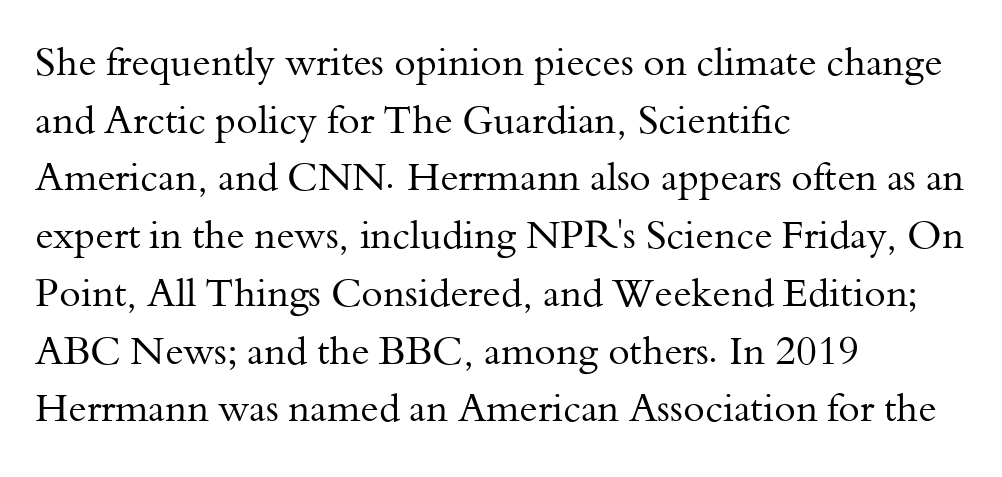
The image shows 39 px regular-weight serif type, upright; set left-aligned, normal line spacing (1.48x), normal letter spacing, not underlined; medium stroke contrast and a small x-height.
